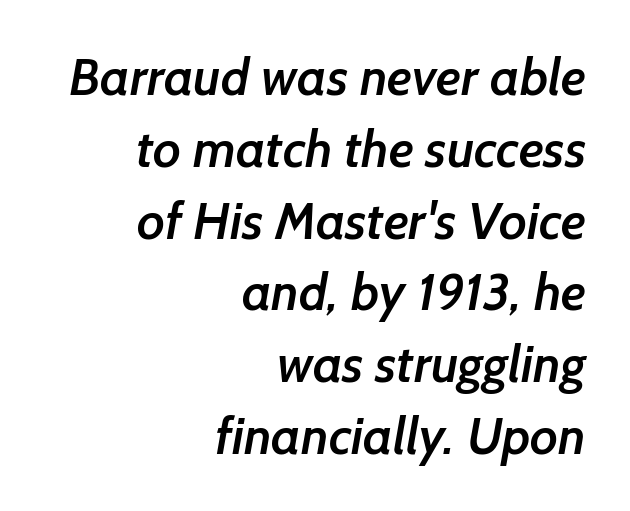
The image shows 52 px semibold sans-serif type; set right-aligned, normal line spacing (1.38x), normal letter spacing, not underlined; low stroke contrast and a medium x-height.
